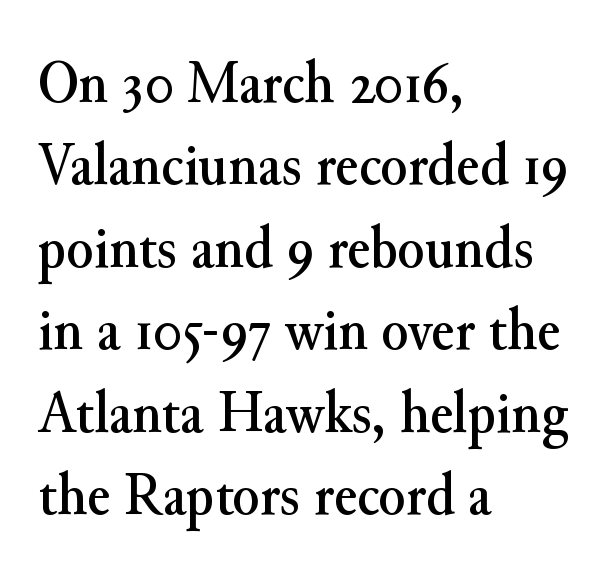
Q: Is the text italic (slanted)? A: No, it is upright.
Q: Is the typeface a serif or a sans-serif typeface? A: Serif.
Q: Is the text underlined? A: No.
Q: How is the paragraph aligned? A: Left-aligned.
Q: Is the spacing between letters normal or unusually wide? A: Normal.
Q: Is the spacing between lines tight, normal or loose? A: Normal.
Q: Width (condensed, normal, or wide)? A: Normal.
Q: Stroke contrast? A: Medium.
Q: x-height? A: Small.
Q: Monospaced? A: No.
